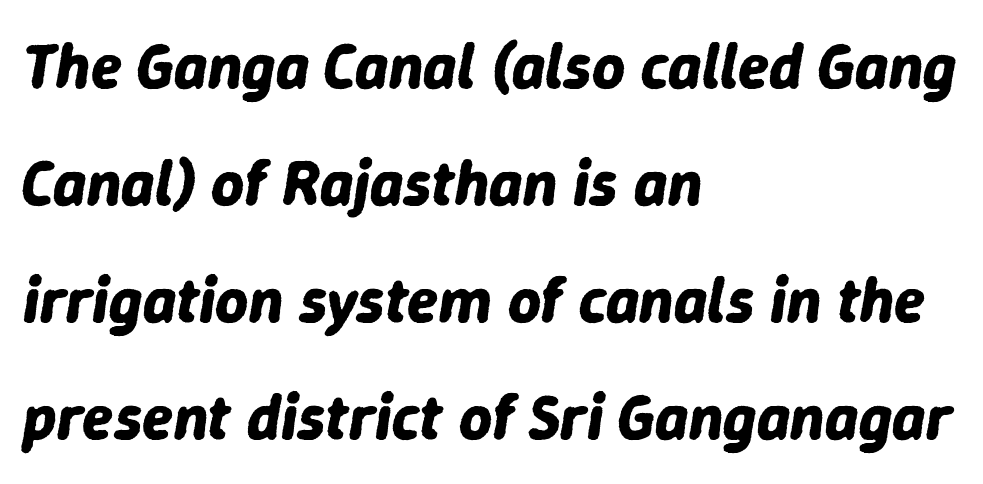
The image shows 64 px bold type, italic (leaning right); set left-aligned, line spacing 1.83x, normal letter spacing, not underlined; low stroke contrast and a medium x-height.
